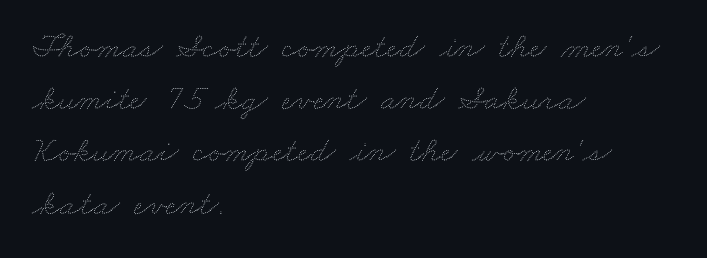
Teacher's note: observe the even left margin — that is flush-left alignment. A bare baseline throughout the passage. Proportional: the letters do not fall into vertical columns. Evenly set lines give the paragraph a standard silhouette. Nothing unusual about the tracking: characters are spaced as the font intends.
